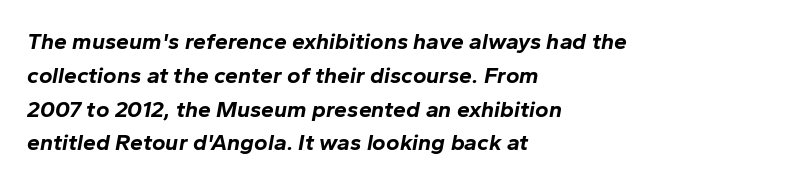
Q: Is the text bold? A: Yes.
Q: Is the text italic (slanted)? A: Yes, it leans right by about 10 degrees.
Q: Is the text underlined? A: No.
Q: How is the paragraph aligned? A: Left-aligned.
Q: Is the spacing between letters normal or unusually wide? A: Normal.
Q: Is the spacing between lines tight, normal or loose? A: Normal.
